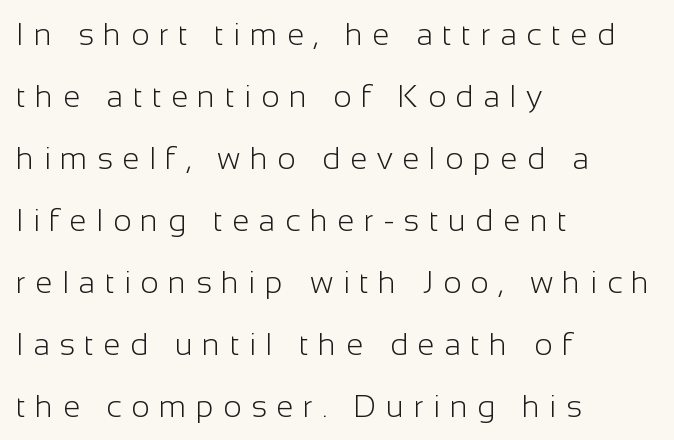
{"serif": "no", "italic": "no", "bold": "no", "weight": "light", "width": "normal", "stroke_contrast": "low", "x_height": "medium", "monospaced": "no", "underline": "no", "align": "left", "line_spacing": "loose", "line_spacing_ratio": 2.0, "letter_spacing": "wide", "letter_spacing_em": 0.31, "glyph_px": 31}
